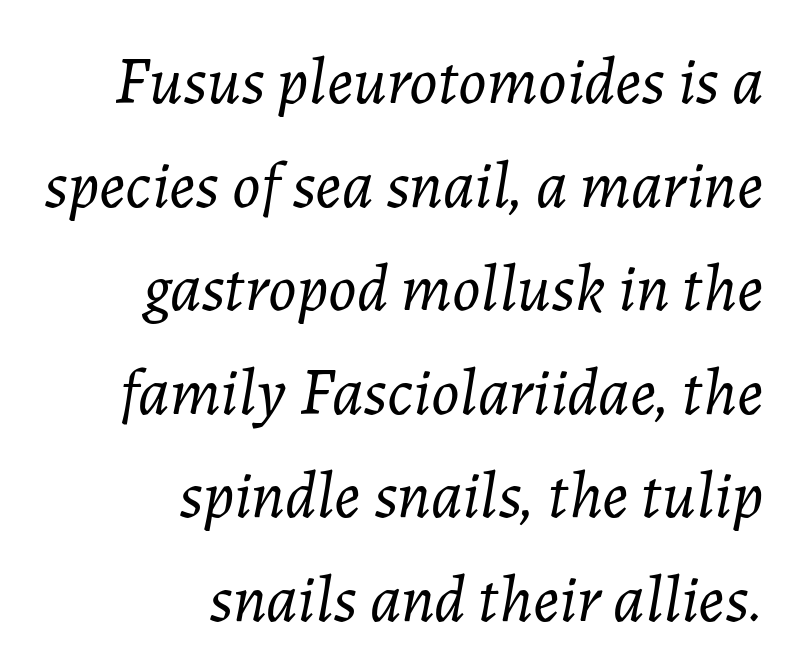
The image shows 66 px light type, italic (leaning right); set right-aligned, normal line spacing (1.57x), normal letter spacing, not underlined; low stroke contrast and a medium x-height.
